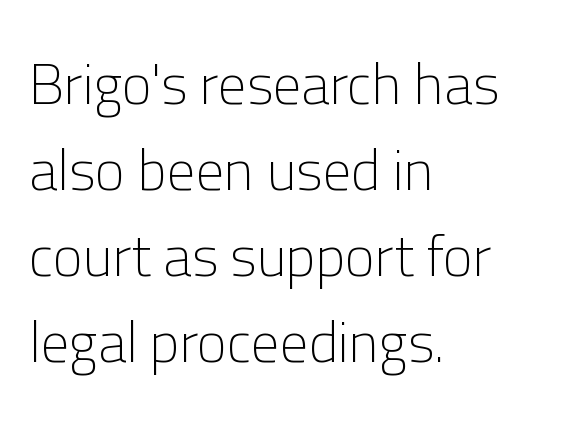
The image shows 57 px light sans-serif type, upright; set left-aligned, normal line spacing (1.51x), normal letter spacing, not underlined; low stroke contrast and a medium x-height.
